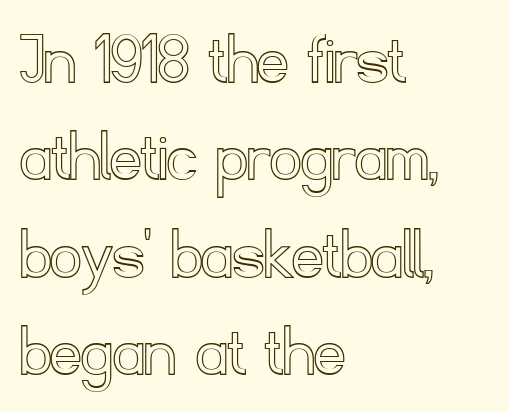
The rendering uses a moderate line-height, typical for paragraphs. Every stem runs plumb, perpendicular to the baseline. Each letter keeps its own natural width here, so spacing adapts to shape. Layout note: lines flush left. Words float on clear page, feet unadorned.
